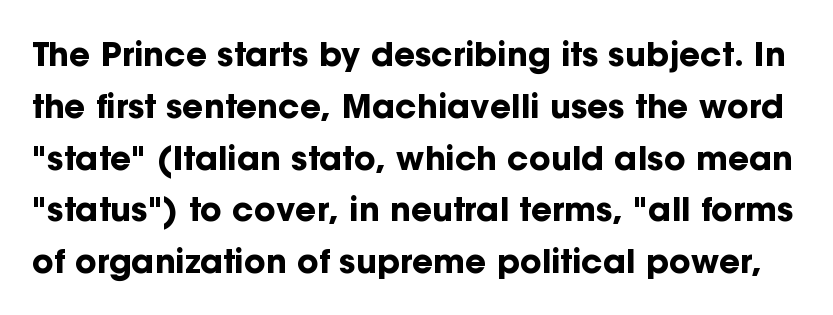
{"serif": "no", "italic": "no", "bold": "yes", "weight": "bold", "width": "normal", "stroke_contrast": "low", "x_height": "medium", "monospaced": "no", "underline": "no", "line_spacing": "normal", "line_spacing_ratio": 1.57, "letter_spacing": "normal", "letter_spacing_em": 0.0, "glyph_px": 33}
